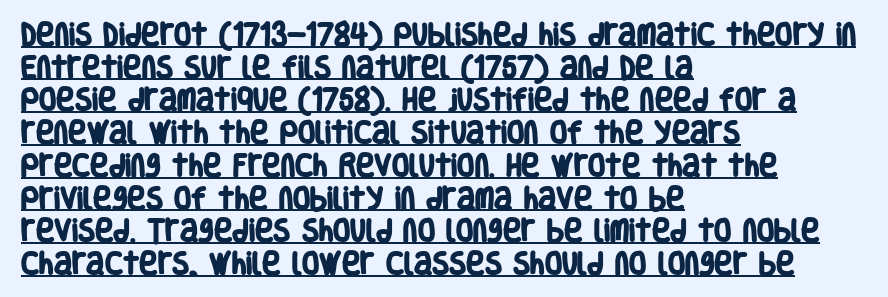
The font is running at its bold setting. Each line starts at the same left margin while the right side varies. Compared with typical body copy, the letter spacing here is the same. In designer terms, the underline attribute is active on this setting. A typesetter would call this leading conventional body-copy spacing.
